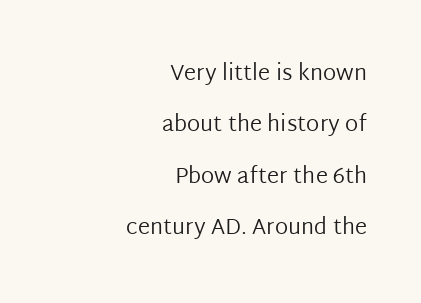
Standard letterfit; no display-style spreading of the glyphs. Check the space under the baseline: it is left empty. Rows of type keep a wide berth in the vertical direction. The type sits square on the baseline with zero lean.
